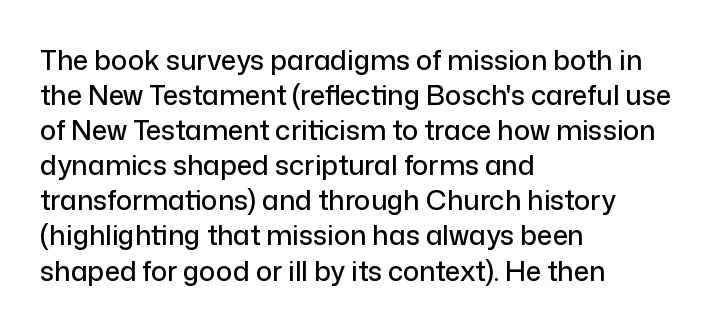
The image shows 27 px text type, upright; set left-aligned, normal line spacing (1.3x), normal letter spacing, not underlined.
